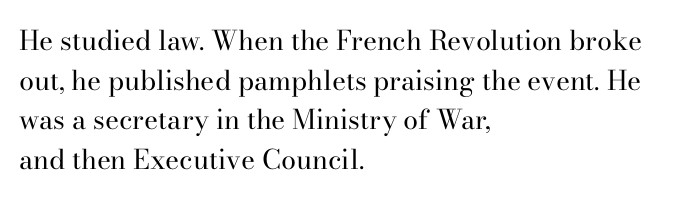
{"italic": "no", "bold": "no", "underline": "no", "align": "left", "line_spacing": "normal", "line_spacing_ratio": 1.47, "letter_spacing": "normal", "letter_spacing_em": 0.0, "glyph_px": 27}
